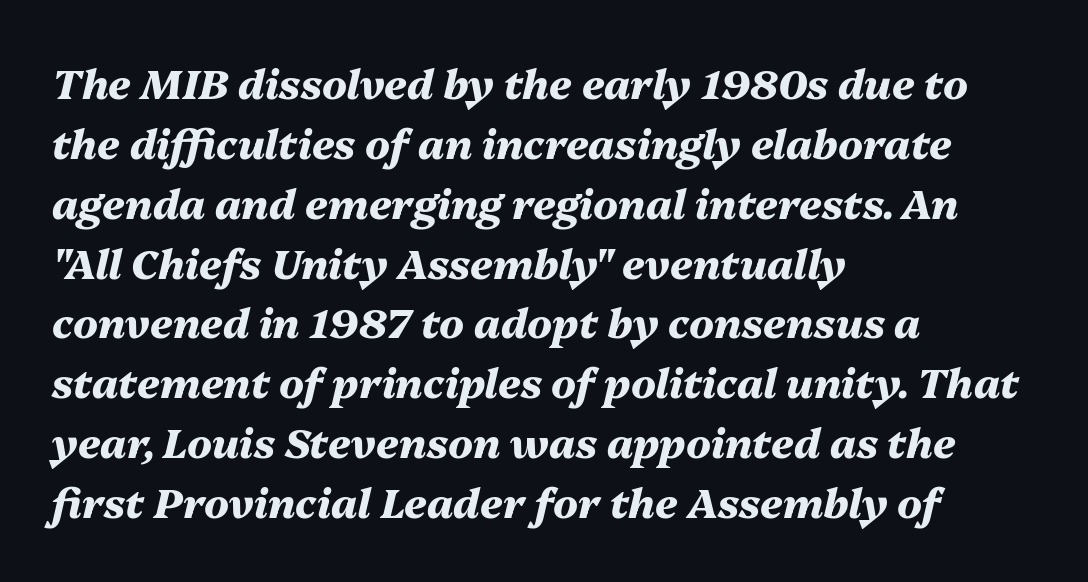
{"italic": "yes", "lean": "right", "slant_degrees": 13, "bold": "yes", "weight": "heavy", "width": "normal", "stroke_contrast": "medium", "x_height": "medium", "monospaced": "no", "underline": "no", "align": "left", "line_spacing": "normal", "line_spacing_ratio": 1.46, "letter_spacing": "normal", "letter_spacing_em": 0.0, "glyph_px": 41}
